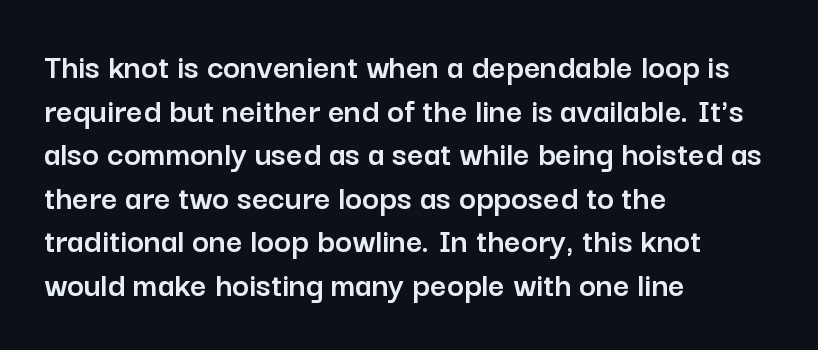
The image shows 36 px sans-serif type, upright; set left-aligned, line spacing 1.21x, normal letter spacing, not underlined; low stroke contrast and a medium x-height.
